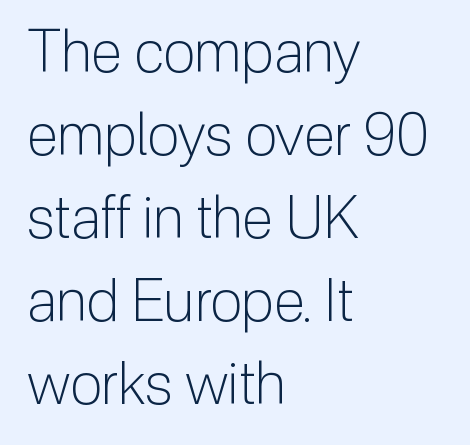
The image shows 58 px light sans-serif type, upright; set left-aligned, normal line spacing (1.43x), normal letter spacing, not underlined; low stroke contrast and a medium x-height.
